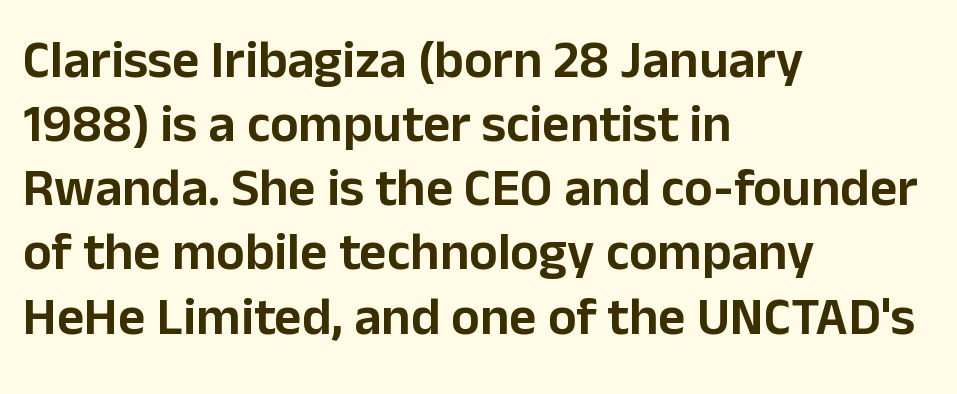
The face used here is proportionally spaced, like ordinary book or web type. This sample uses an upright cut, with every glyph sitting square on the baseline. Type style note: lacks serifs. Look at the tracking — it's just the regular setting, nothing added. The space directly below the letters is spotless. The lines are quadded left.
